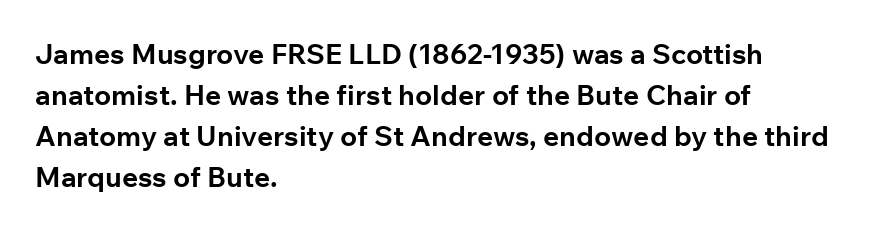
{"serif": "no", "italic": "no", "bold": "yes", "weight": "bold", "width": "normal", "stroke_contrast": "low", "x_height": "medium", "monospaced": "no", "underline": "no", "align": "left", "line_spacing": "normal", "line_spacing_ratio": 1.47, "letter_spacing": "normal", "letter_spacing_em": 0.0, "glyph_px": 28}
